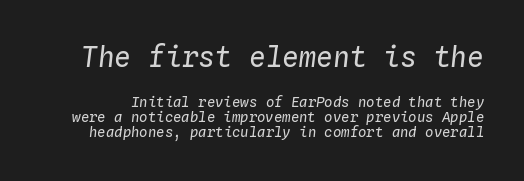
Q: Is the text bold? A: No.
Q: Is the text italic (slanted)? A: Yes, it leans right by about 4 degrees.
Q: Is the text underlined? A: No.
Q: Is the spacing between letters normal or unusually wide? A: Normal.
Q: Is the spacing between lines tight, normal or loose? A: Tight.
Q: Which block of text is set in a larger size, the first (top) or the second (bottom)? A: The first (top) one.
Q: Width (condensed, normal, or wide)? A: Normal.
Q: Stroke contrast? A: Low.
Q: x-height? A: Medium.
Q: Monospaced? A: Yes.
